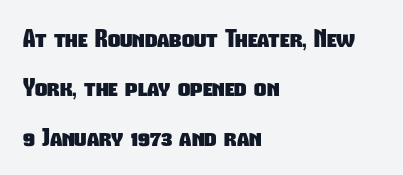
Q: Is the text bold? A: Yes.
Q: Is the text underlined? A: No.
Q: How is the paragraph aligned? A: Left-aligned.
Q: Is the spacing between letters normal or unusually wide? A: Normal.
Q: Is the spacing between lines tight, normal or loose? A: Loose.
